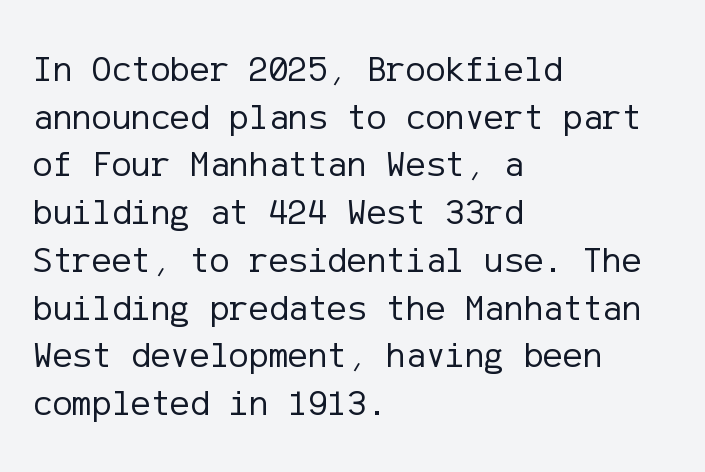
The image shows 37 px regular-weight sans-serif type, upright; set left-aligned, normal line spacing (1.29x), normal letter spacing, not underlined; low stroke contrast and a medium x-height.
